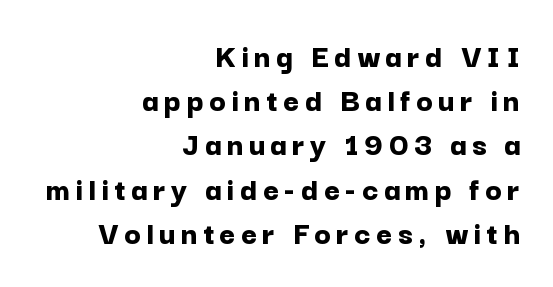
Q: Is the text bold? A: Yes.
Q: Is the text italic (slanted)? A: No, it is upright.
Q: Is the typeface a serif or a sans-serif typeface? A: Sans-serif.
Q: Is the text underlined? A: No.
Q: How is the paragraph aligned? A: Right-aligned.
Q: Is the spacing between lines tight, normal or loose? A: Normal.
Q: Width (condensed, normal, or wide)? A: Normal.
Q: Stroke contrast? A: Low.
Q: x-height? A: Medium.
Q: Monospaced? A: No.
